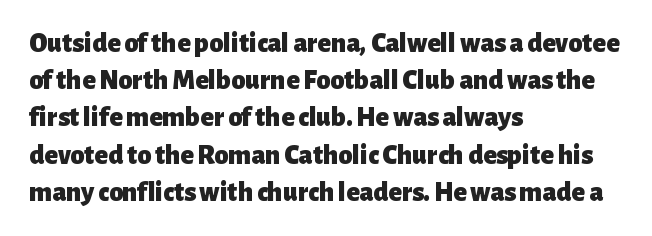
The rendering uses natural spacing where letterforms have individual widths. Characters follow at the spacing the type designer built in. Leading: standard. Descender tails drop into unmarked territory. Unlike italic type, these characters show no tilt at all. Grotesque or geometric, the face here clearly has no serifs.
